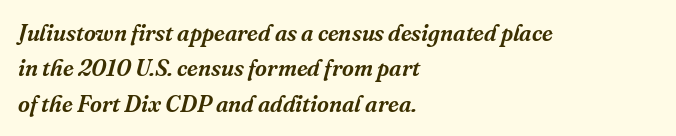
The image shows 23 px text type, italic (leaning right); set left-aligned, normal line spacing (1.54x), normal letter spacing, not underlined.
